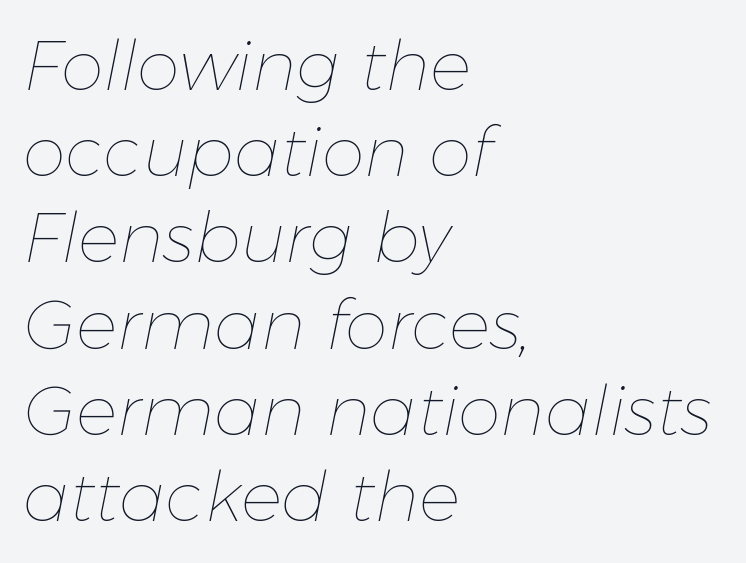
The image shows 69 px thin type, italic (leaning right); set left-aligned, normal line spacing (1.25x), normal letter spacing, not underlined; low stroke contrast and a medium x-height.
